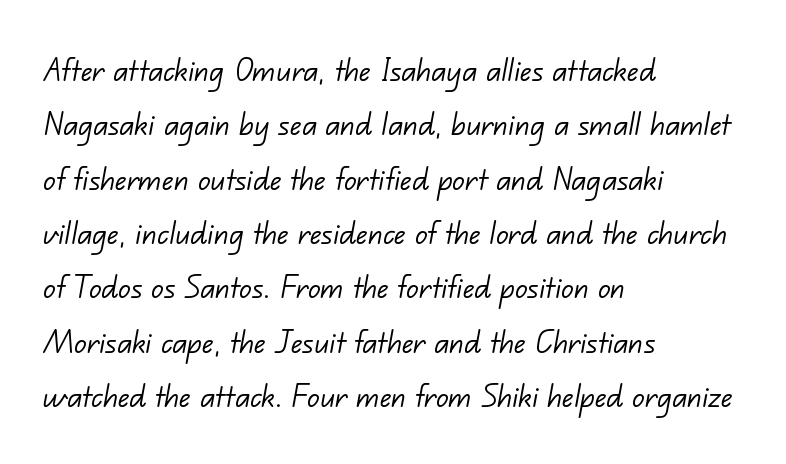
{"serif": "no", "bold": "no", "weight": "light", "width": "normal", "stroke_contrast": "low", "x_height": "small", "monospaced": "no", "underline": "no", "align": "left", "line_spacing": "normal", "line_spacing_ratio": 1.43, "letter_spacing": "normal", "letter_spacing_em": 0.0, "glyph_px": 38}
